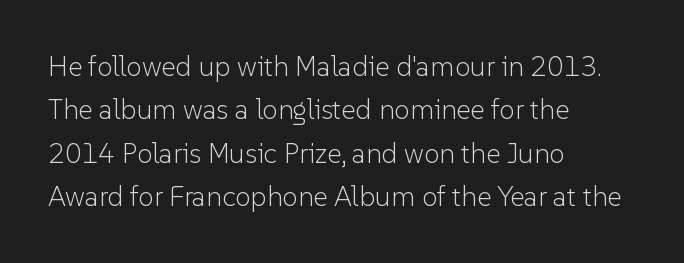
Students, observe: this is what conventionally led text looks like. These lines keep a tight, regular rhythm from letter to letter. The passage shown is typed in a proportional face where columns would drift. A clean baseline with only descenders dipping below it.
